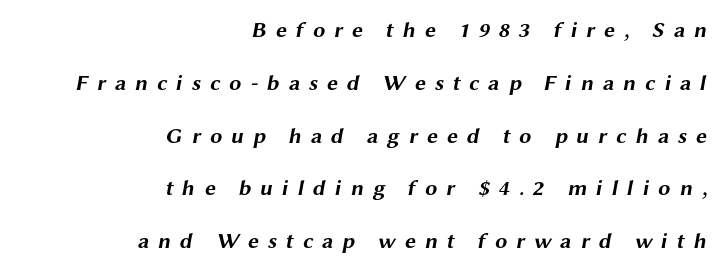
Q: Is the text bold? A: Yes.
Q: Is the text underlined? A: No.
Q: How is the paragraph aligned? A: Right-aligned.
Q: Is the spacing between letters normal or unusually wide? A: Unusually wide.
Q: Is the spacing between lines tight, normal or loose? A: Loose.
